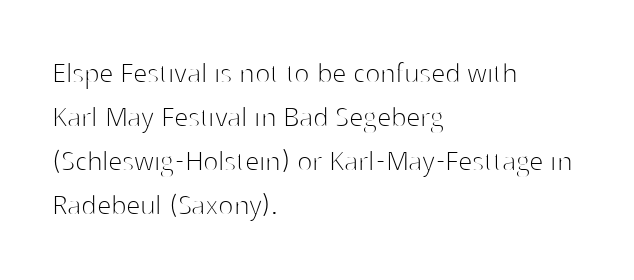
The image shows 32 px thin sans-serif type, upright; set left-aligned, normal line spacing (1.37x), normal letter spacing, not underlined; high stroke contrast and a medium x-height.
